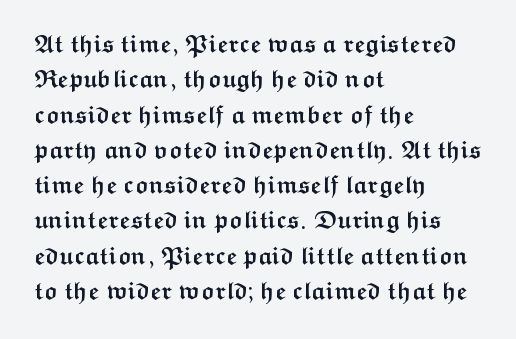
{"italic": "no", "bold": "yes", "underline": "no", "align": "left", "line_spacing": "normal", "line_spacing_ratio": 1.47, "letter_spacing": "normal", "letter_spacing_em": 0.0, "glyph_px": 24}
